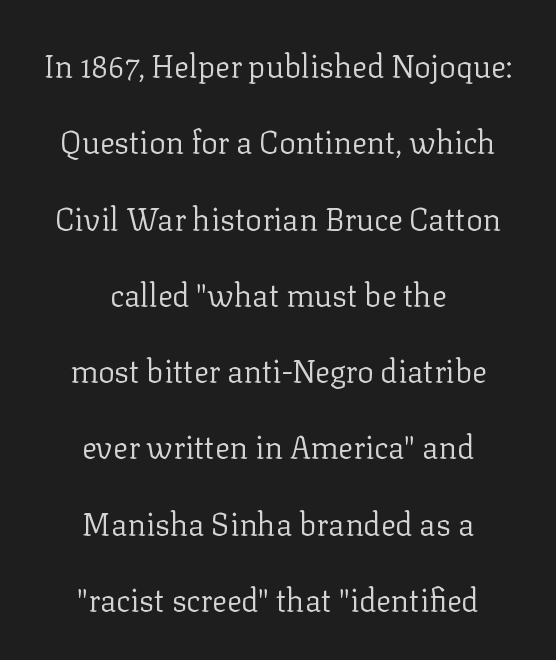
{"serif": "yes", "italic": "no", "bold": "no", "weight": "regular", "width": "normal", "stroke_contrast": "low", "x_height": "medium", "monospaced": "no", "underline": "no", "align": "center", "line_spacing": "loose", "line_spacing_ratio": 2.46, "letter_spacing": "normal", "letter_spacing_em": 0.0, "glyph_px": 31}
